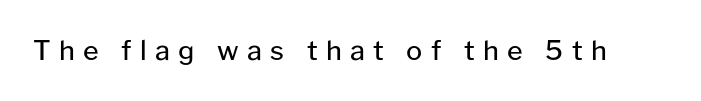
{"italic": "no", "bold": "no", "underline": "no", "letter_spacing": "wide", "letter_spacing_em": 0.31, "glyph_px": 27}
